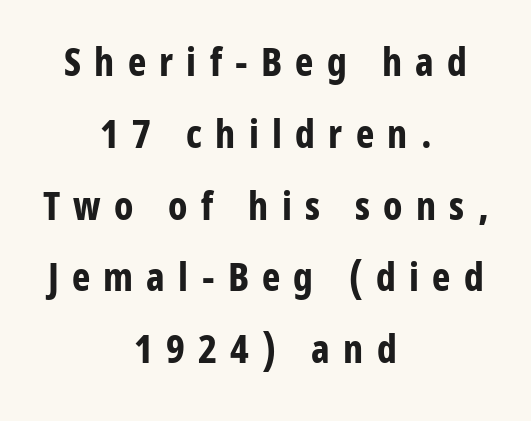
The image shows 39 px bold, condensed sans-serif type, upright; set centered, line spacing 1.84x, unusually wide letter spacing (+0.34 em), not underlined; low stroke contrast and a medium x-height.
